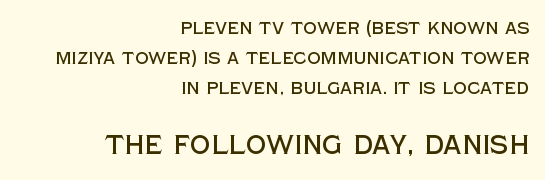
The more generous point size was reserved for the lower chunk. Check the space under the baseline: it is left empty. Every row of glyphs terminates at an identical x-position on the right. The specimen reads as upright at a glance. Short note: letters normally spaced.
